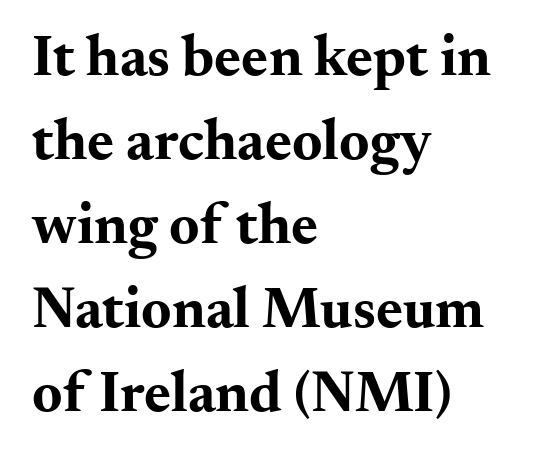
Looks like regular typesetting: each glyph gets only the width it needs. Every row of glyphs begins at an identical x-position on the left. Lines of text with bare space underneath. Does extra space separate the letters? No, they use regular spacing. These lines were composed using upright roman letters. The block of text has a typical density, with ordinary space between rows.
